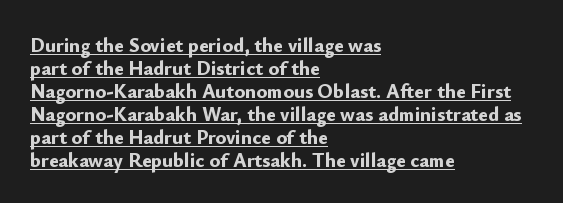
The image shows 20 px bold type, upright; set left-aligned, tight line spacing (1.15x), normal letter spacing, underlined.
